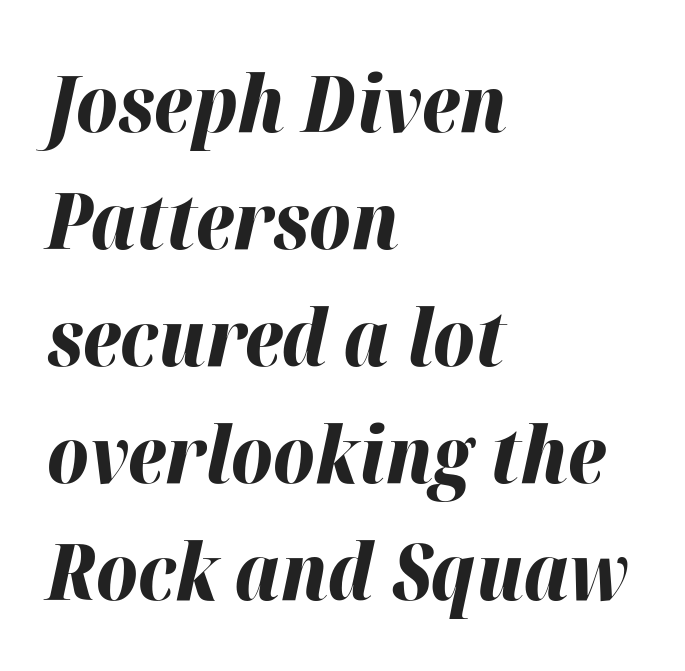
If you drew a line through each stem, it would be angled. The space beneath each line is pristine and unruled. Line beginnings align vertically; line endings do not. Notice how descenders clear the ascenders below comfortably — that's standard leading.
